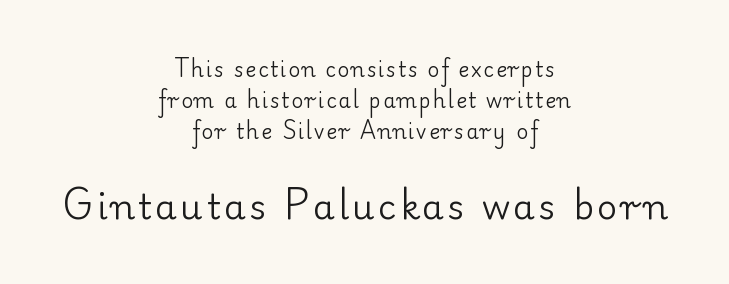
The typesetting does not lean heavy: it is not bold. Little horizontal feet cap the strokes, marking this as serif type. Descenders are the only things crossing below the line. Italic? Not at all — the glyphs are vertical. Character size in the trailing block exceeds that of the leading block.
